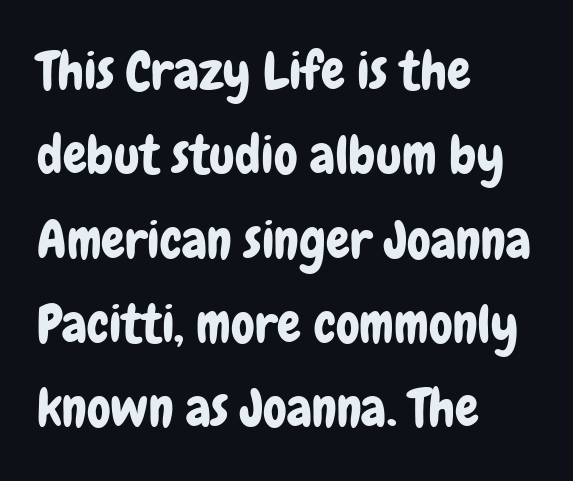
{"serif": "no", "italic": "no", "width": "condensed", "stroke_contrast": "low", "x_height": "medium", "monospaced": "no", "underline": "no", "align": "left", "line_spacing": "normal", "line_spacing_ratio": 1.59, "letter_spacing": "normal", "letter_spacing_em": 0.0, "glyph_px": 53}
